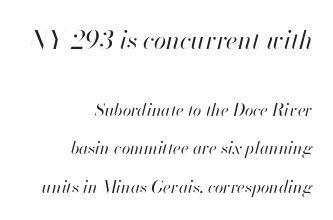
Q: Is the text bold? A: No.
Q: Is the text italic (slanted)? A: Yes, it leans right by about 13 degrees.
Q: Is the text underlined? A: No.
Q: How is the paragraph aligned? A: Right-aligned.
Q: Is the spacing between letters normal or unusually wide? A: Normal.
Q: Is the spacing between lines tight, normal or loose? A: Loose.
Q: Which block of text is set in a larger size, the first (top) or the second (bottom)? A: The first (top) one.
